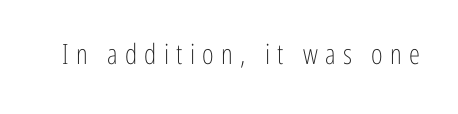
{"serif": "no", "italic": "no", "bold": "no", "weight": "light", "width": "condensed", "stroke_contrast": "low", "x_height": "medium", "monospaced": "no", "underline": "no", "letter_spacing": "wide", "letter_spacing_em": 0.26, "glyph_px": 28}
